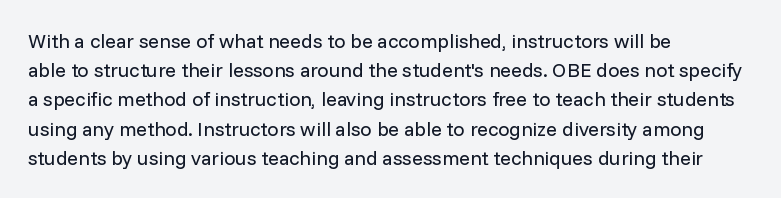
A normal amount of white space separates one row of letters from the next. The foot of each line stays bare and open. The ragged edge is on the right, which tells us the setting is flush left. This sample uses an upright cut, with every glyph sitting square on the baseline. No chunkiness to these letters — they're not bold. Does extra space separate the letters? No, they use regular spacing.
